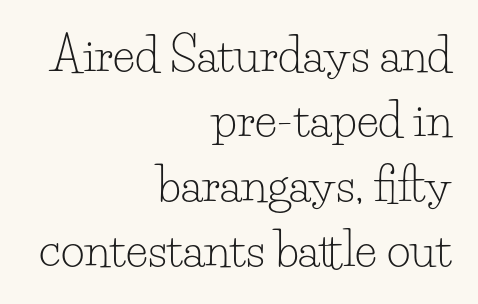
The image shows 46 px light serif type, upright; set right-aligned, normal line spacing (1.41x), normal letter spacing, not underlined; low stroke contrast and a small x-height.
